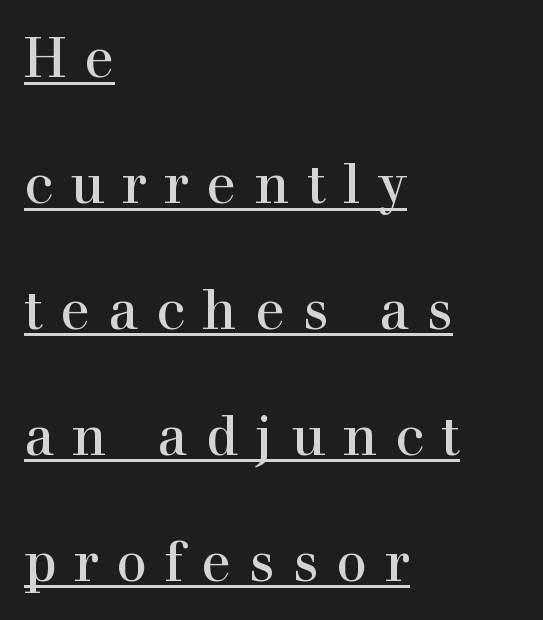
{"serif": "yes", "italic": "no", "width": "normal", "x_height": "medium", "monospaced": "no", "underline": "yes", "align": "left", "line_spacing": "loose", "line_spacing_ratio": 2.29, "letter_spacing": "wide", "letter_spacing_em": 0.32, "glyph_px": 55}
